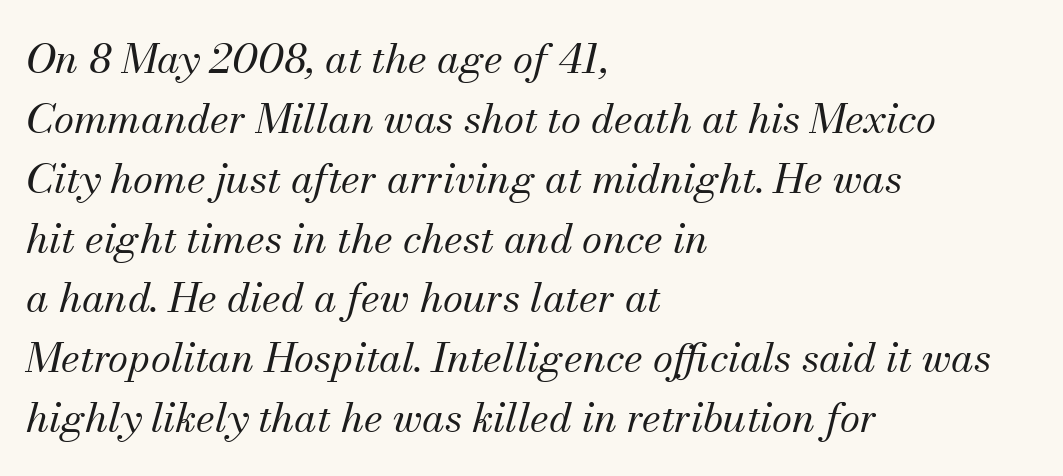
Q: Is the text bold? A: No.
Q: Is the text italic (slanted)? A: Yes, it leans right by about 13 degrees.
Q: Is the typeface a serif or a sans-serif typeface? A: Serif.
Q: Is the text underlined? A: No.
Q: How is the paragraph aligned? A: Left-aligned.
Q: Is the spacing between letters normal or unusually wide? A: Normal.
Q: Is the spacing between lines tight, normal or loose? A: Normal.
Q: Width (condensed, normal, or wide)? A: Normal.
Q: Stroke contrast? A: Medium.
Q: x-height? A: Small.
Q: Monospaced? A: No.
